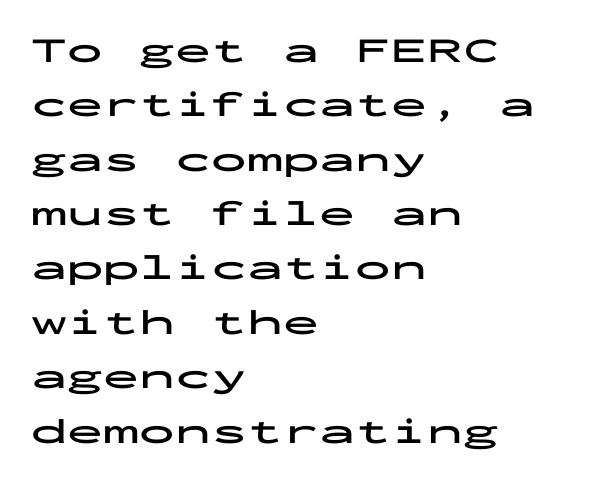
{"serif": "no", "italic": "no", "bold": "yes", "weight": "bold", "width": "wide", "stroke_contrast": "low", "x_height": "medium", "monospaced": "yes", "underline": "no", "align": "left", "line_spacing": "normal", "line_spacing_ratio": 1.51, "letter_spacing": "normal", "letter_spacing_em": 0.0, "glyph_px": 36}
